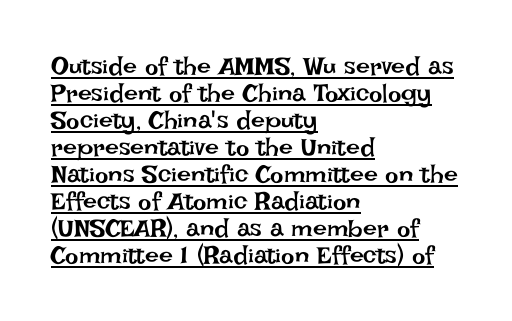
Q: Is the text bold? A: No.
Q: Is the text italic (slanted)? A: No, it is upright.
Q: Is the text underlined? A: Yes.
Q: How is the paragraph aligned? A: Left-aligned.
Q: Is the spacing between letters normal or unusually wide? A: Normal.
Q: Is the spacing between lines tight, normal or loose? A: Tight.
